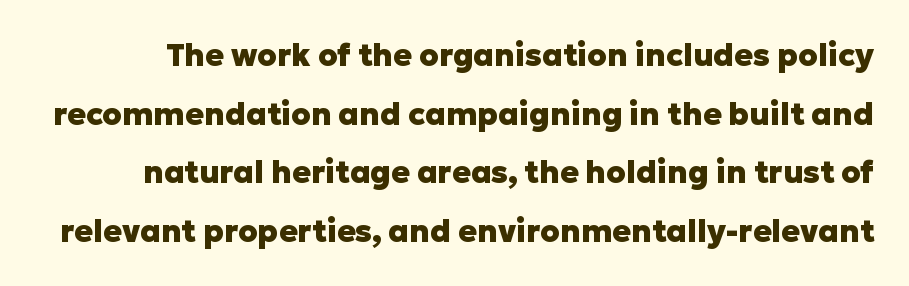
Q: Is the text bold? A: Yes.
Q: Is the text italic (slanted)? A: No, it is upright.
Q: Is the typeface a serif or a sans-serif typeface? A: Sans-serif.
Q: Is the text underlined? A: No.
Q: Is the spacing between letters normal or unusually wide? A: Normal.
Q: Width (condensed, normal, or wide)? A: Normal.
Q: Stroke contrast? A: Low.
Q: x-height? A: Medium.
Q: Monospaced? A: No.
